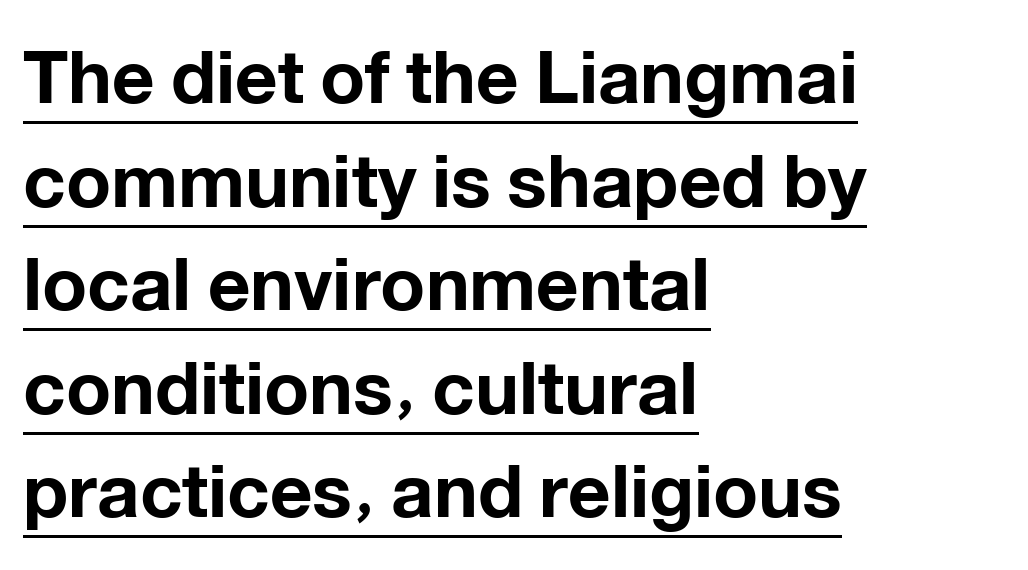
Q: Is the text bold? A: Yes.
Q: Is the text italic (slanted)? A: No, it is upright.
Q: Is the typeface a serif or a sans-serif typeface? A: Sans-serif.
Q: Is the text underlined? A: Yes.
Q: How is the paragraph aligned? A: Left-aligned.
Q: Is the spacing between letters normal or unusually wide? A: Normal.
Q: Is the spacing between lines tight, normal or loose? A: Normal.
Q: Width (condensed, normal, or wide)? A: Normal.
Q: Stroke contrast? A: Low.
Q: x-height? A: Medium.
Q: Monospaced? A: No.
